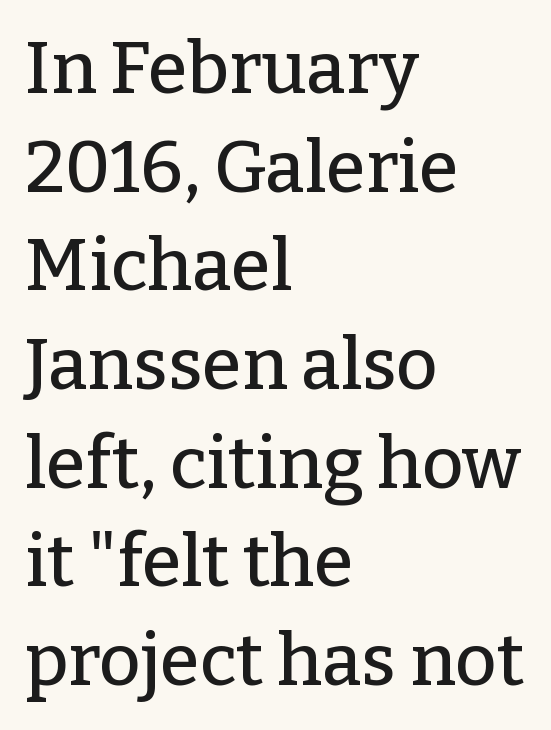
The image shows 72 px serif type, upright; set left-aligned, normal line spacing (1.37x), normal letter spacing, not underlined; low stroke contrast and a medium x-height.
